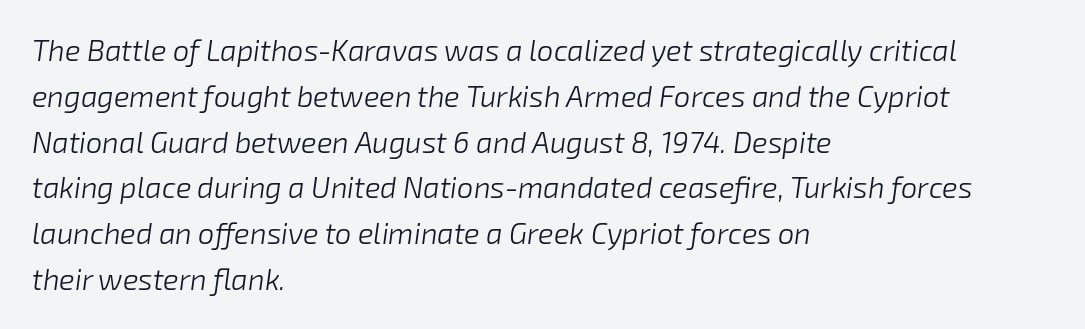
Q: Is the text bold? A: No.
Q: Is the text italic (slanted)? A: Yes, it leans right by about 8 degrees.
Q: Is the text underlined? A: No.
Q: How is the paragraph aligned? A: Left-aligned.
Q: Is the spacing between letters normal or unusually wide? A: Normal.
Q: Is the spacing between lines tight, normal or loose? A: Normal.
Q: Width (condensed, normal, or wide)? A: Normal.
Q: Stroke contrast? A: Low.
Q: x-height? A: Medium.
Q: Monospaced? A: No.
